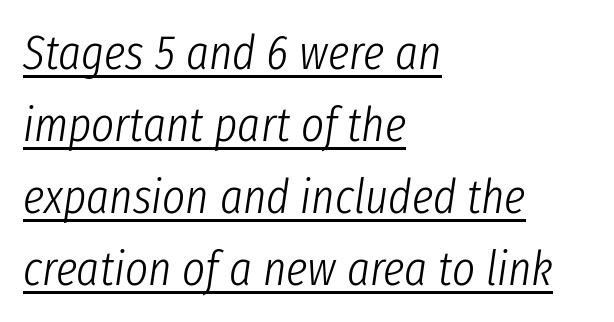
This rendering features underlined lettering. The rendering uses natural spacing where letterforms have individual widths. Regular leading. The whole block is typeset with a tilt. The font is comparable to plain body text, perhaps lighter. What stands out about the letter spacing? Nothing — it is the standard amount.
